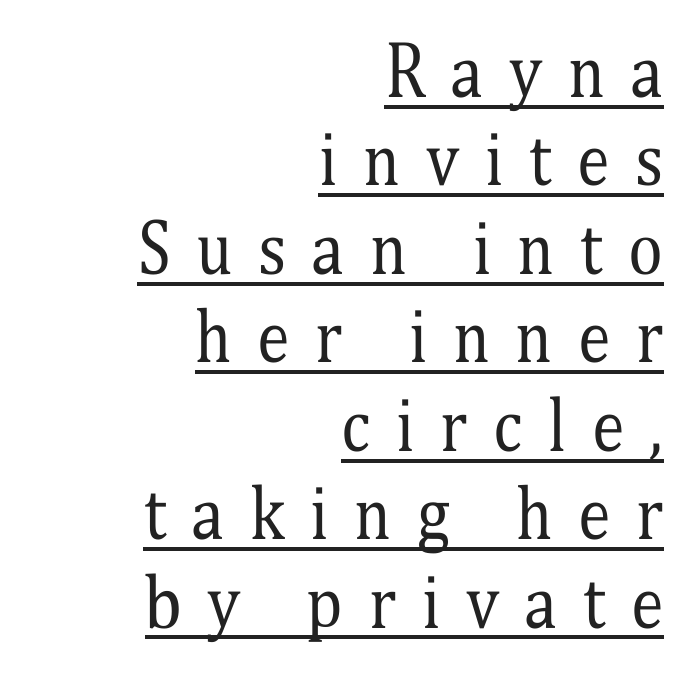
{"serif": "yes", "italic": "no", "bold": "no", "weight": "regular", "width": "condensed", "stroke_contrast": "medium", "x_height": "medium", "monospaced": "no", "underline": "yes", "align": "right", "line_spacing": "normal", "line_spacing_ratio": 1.34, "letter_spacing": "wide", "letter_spacing_em": 0.39, "glyph_px": 66}
